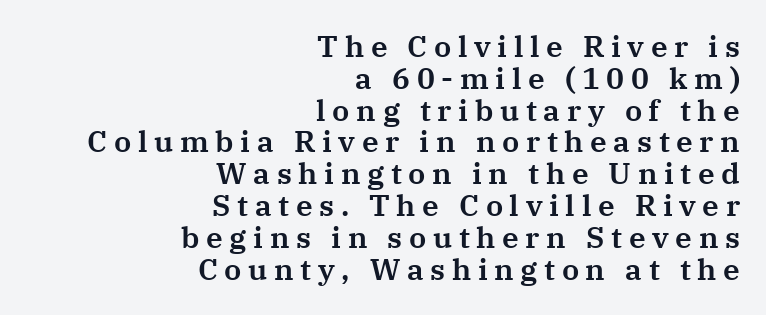
You can tell from the footed stems that serif type was used. Line ends are locked; line starts wander. Does the leading feel generous? Not at all — it's pinched. The letters stand upright; this is a roman face. How are the letters spaced? Widely, with obvious added tracking. The passage shown is not underscored anywhere.
